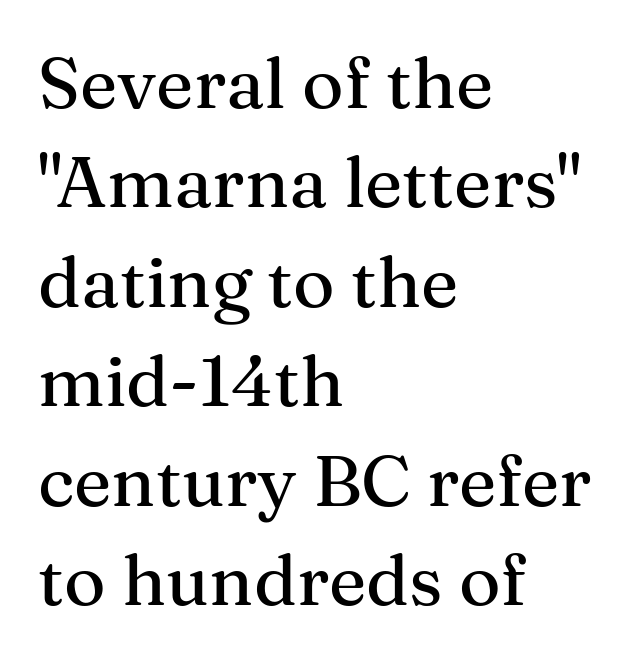
Q: Is the text italic (slanted)? A: No, it is upright.
Q: Is the typeface a serif or a sans-serif typeface? A: Serif.
Q: Is the text underlined? A: No.
Q: How is the paragraph aligned? A: Left-aligned.
Q: Is the spacing between letters normal or unusually wide? A: Normal.
Q: Is the spacing between lines tight, normal or loose? A: Normal.
Q: Width (condensed, normal, or wide)? A: Normal.
Q: Stroke contrast? A: Medium.
Q: x-height? A: Medium.
Q: Monospaced? A: No.
